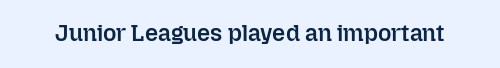
Q: Is the text bold? A: Semi-bold.
Q: Is the text italic (slanted)? A: No, it is upright.
Q: Is the text underlined? A: No.
Q: Is the spacing between letters normal or unusually wide? A: Normal.
